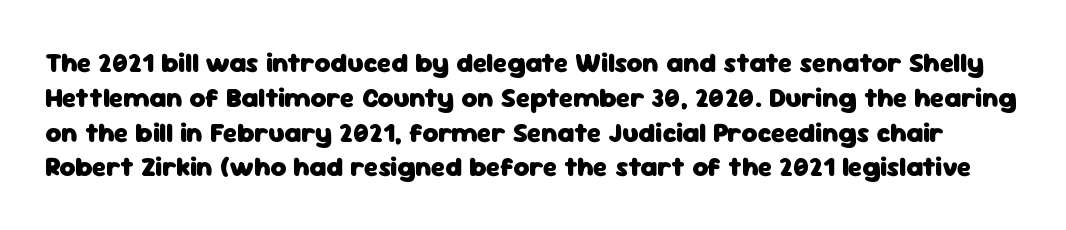
Q: Is the text bold? A: Yes.
Q: Is the text italic (slanted)? A: No, it is upright.
Q: Is the text underlined? A: No.
Q: Is the spacing between letters normal or unusually wide? A: Normal.
Q: Is the spacing between lines tight, normal or loose? A: Normal.
